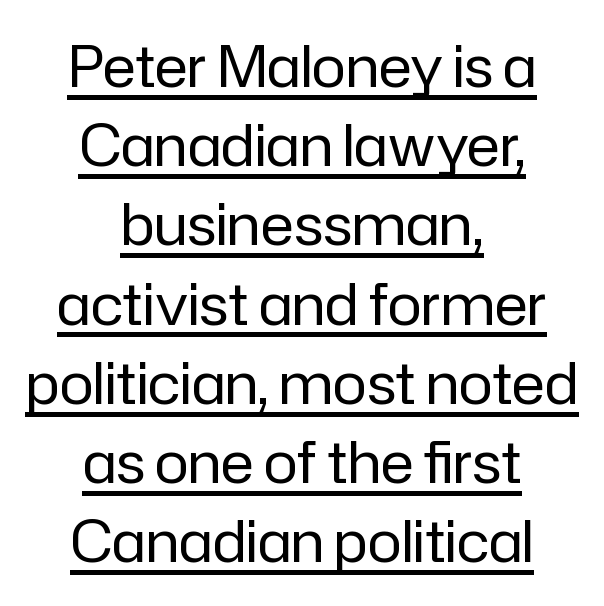
The image shows 57 px regular-weight sans-serif type, upright; set centered, normal line spacing (1.39x), normal letter spacing, underlined; low stroke contrast and a medium x-height.
